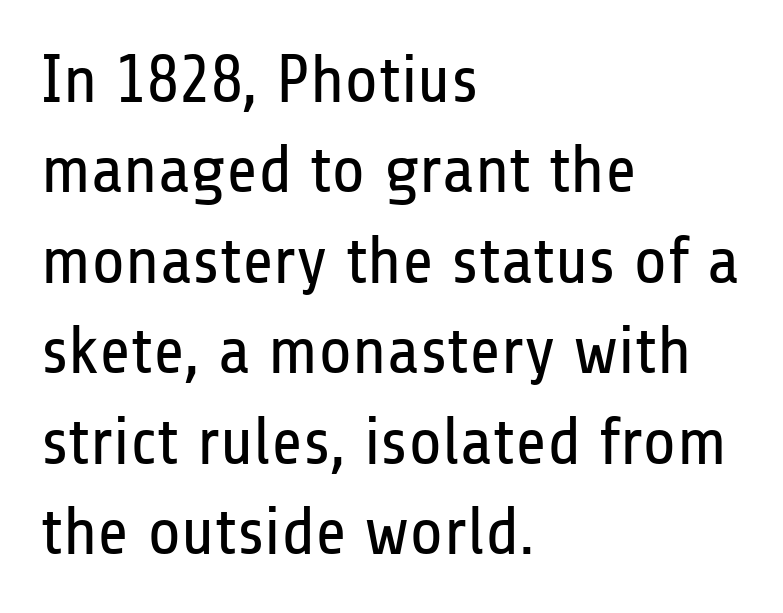
The image shows 68 px regular-weight, condensed sans-serif type, upright; set left-aligned, normal line spacing (1.33x), normal letter spacing, not underlined; low stroke contrast and a medium x-height.
